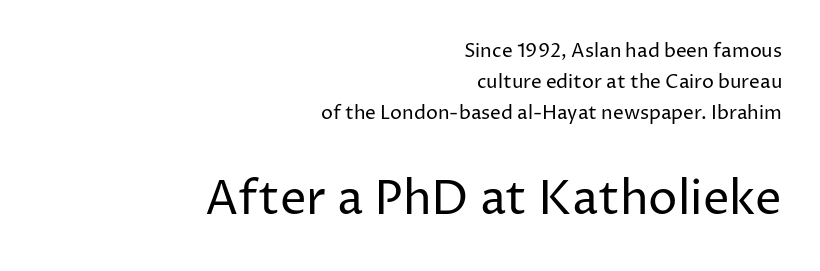
Visually, the bottom section dominates because its glyphs are scaled up. Designer's note — italics off, roman on. Weight: not bold — regular or lighter. Is the letter spacing exaggerated? No — it looks like the ordinary default.
